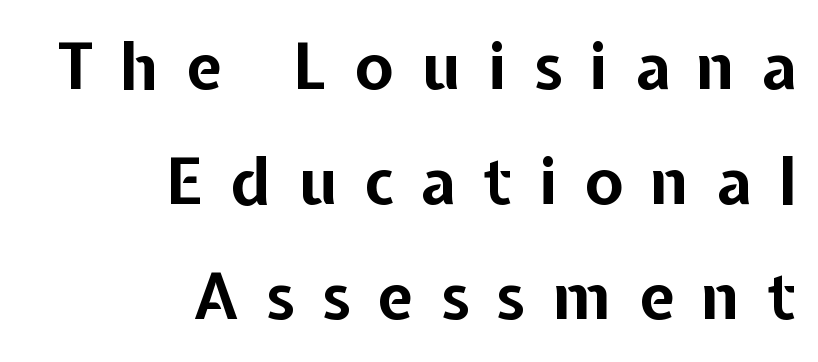
The image shows 64 px bold sans-serif type, upright; set right-aligned, line spacing 1.8x, unusually wide letter spacing (+0.43 em), not underlined; low stroke contrast and a medium x-height.
